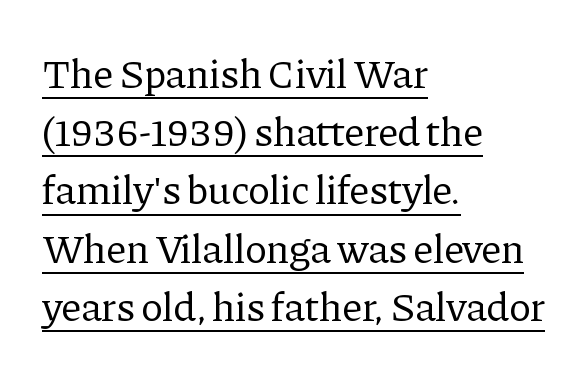
Q: Is the text bold? A: No.
Q: Is the text italic (slanted)? A: No, it is upright.
Q: Is the typeface a serif or a sans-serif typeface? A: Serif.
Q: Is the text underlined? A: Yes.
Q: How is the paragraph aligned? A: Left-aligned.
Q: Is the spacing between letters normal or unusually wide? A: Normal.
Q: Is the spacing between lines tight, normal or loose? A: Normal.
Q: Width (condensed, normal, or wide)? A: Normal.
Q: Stroke contrast? A: Low.
Q: x-height? A: Medium.
Q: Monospaced? A: No.
